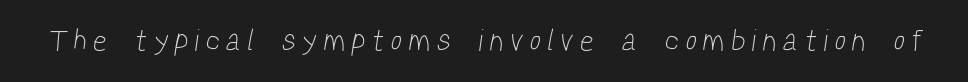
Q: Is the text bold? A: No.
Q: Is the typeface a serif or a sans-serif typeface? A: Sans-serif.
Q: Is the text underlined? A: No.
Q: Is the spacing between letters normal or unusually wide? A: Unusually wide.
Q: Width (condensed, normal, or wide)? A: Condensed.
Q: Stroke contrast? A: Low.
Q: x-height? A: Medium.
Q: Monospaced? A: No.
